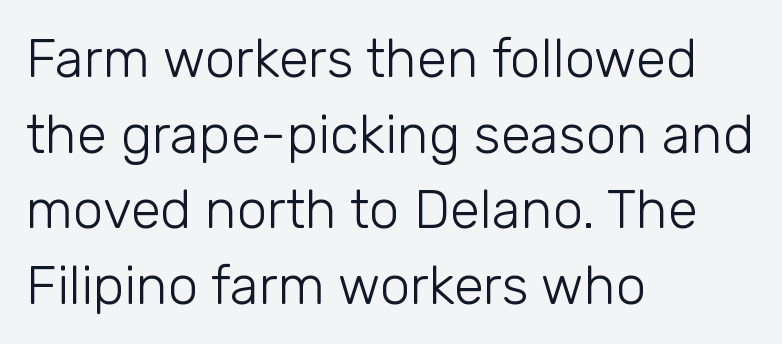
{"serif": "no", "italic": "no", "bold": "no", "weight": "light", "width": "normal", "stroke_contrast": "low", "x_height": "medium", "monospaced": "no", "underline": "no", "align": "left", "line_spacing": "normal", "line_spacing_ratio": 1.4, "letter_spacing": "normal", "letter_spacing_em": 0.0, "glyph_px": 54}
